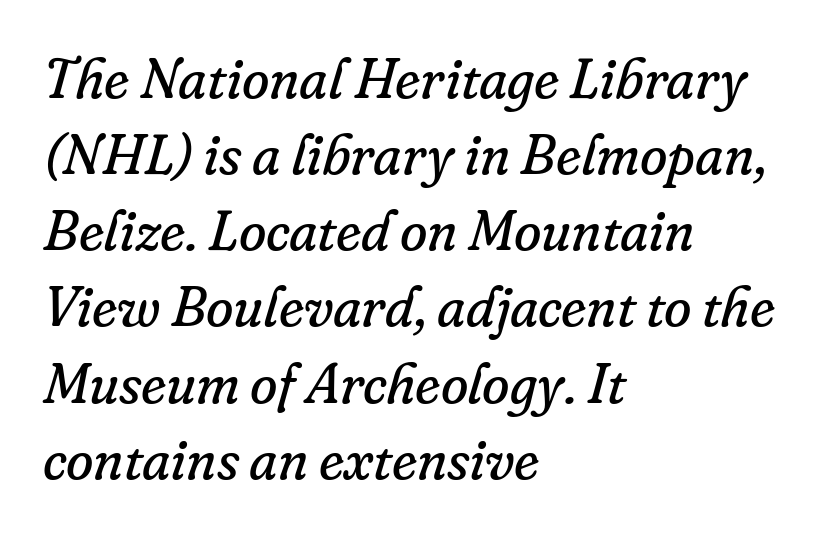
Q: Is the text bold? A: No.
Q: Is the text italic (slanted)? A: Yes, it leans right by about 16 degrees.
Q: Is the typeface a serif or a sans-serif typeface? A: Serif.
Q: Is the text underlined? A: No.
Q: How is the paragraph aligned? A: Left-aligned.
Q: Is the spacing between letters normal or unusually wide? A: Normal.
Q: Is the spacing between lines tight, normal or loose? A: Normal.
Q: Width (condensed, normal, or wide)? A: Normal.
Q: Stroke contrast? A: Low.
Q: x-height? A: Small.
Q: Monospaced? A: No.
